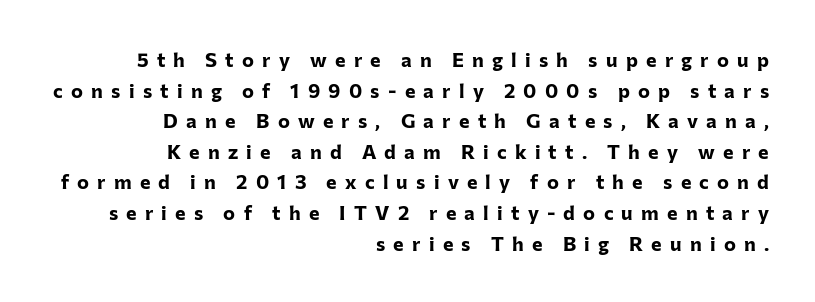
Q: Is the text bold? A: Yes.
Q: Is the text italic (slanted)? A: No, it is upright.
Q: Is the text underlined? A: No.
Q: How is the paragraph aligned? A: Right-aligned.
Q: Is the spacing between letters normal or unusually wide? A: Unusually wide.
Q: Is the spacing between lines tight, normal or loose? A: Normal.
